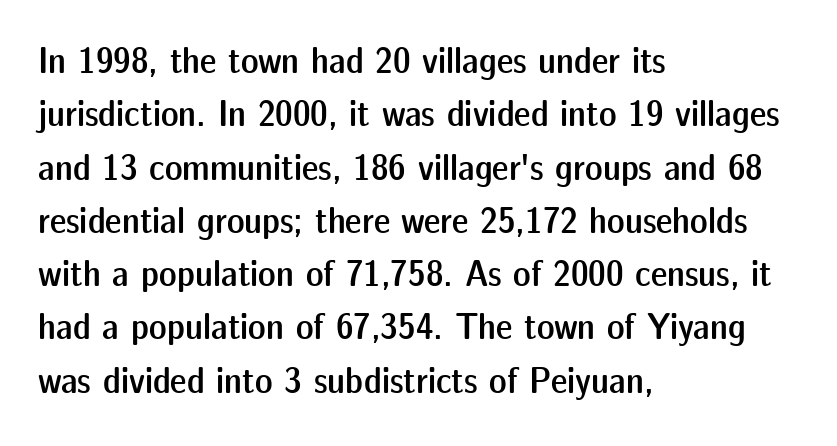
The image shows 37 px semibold sans-serif type, upright; set left-aligned, normal line spacing (1.44x), normal letter spacing, not underlined; low stroke contrast and a medium x-height.
